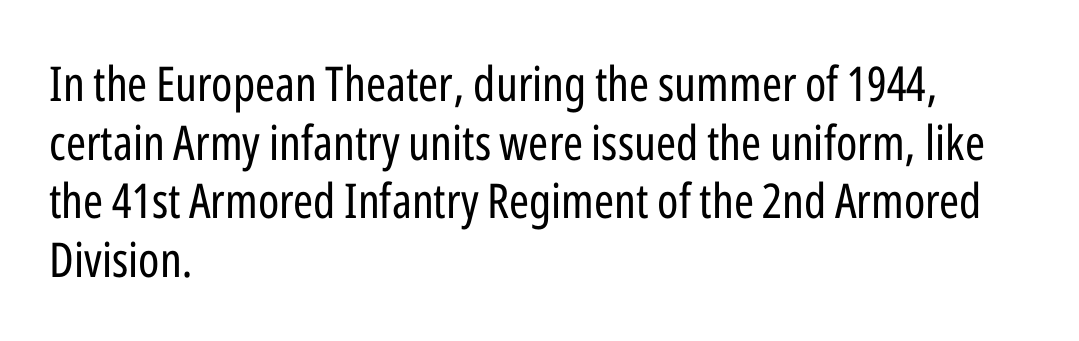
{"serif": "no", "italic": "no", "bold": "no", "weight": "regular", "width": "condensed", "stroke_contrast": "low", "x_height": "medium", "monospaced": "no", "underline": "no", "align": "left", "line_spacing_ratio": 1.22, "letter_spacing": "normal", "letter_spacing_em": 0.0, "glyph_px": 48}
